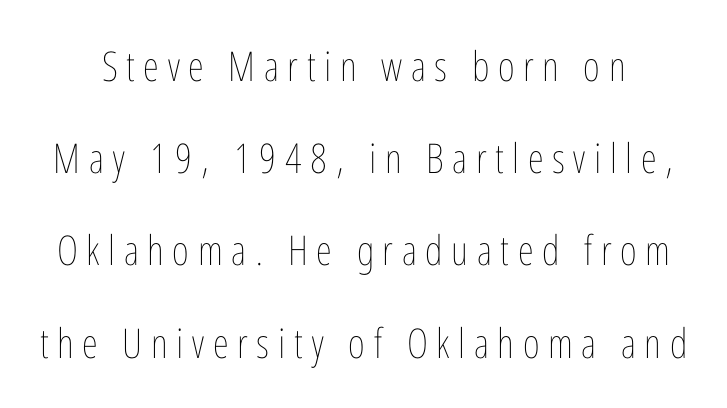
Q: Is the text bold? A: No.
Q: Is the text italic (slanted)? A: No, it is upright.
Q: Is the text underlined? A: No.
Q: Is the spacing between letters normal or unusually wide? A: Unusually wide.
Q: Is the spacing between lines tight, normal or loose? A: Loose.
Q: Width (condensed, normal, or wide)? A: Condensed.
Q: Stroke contrast? A: Low.
Q: x-height? A: Medium.
Q: Monospaced? A: No.
